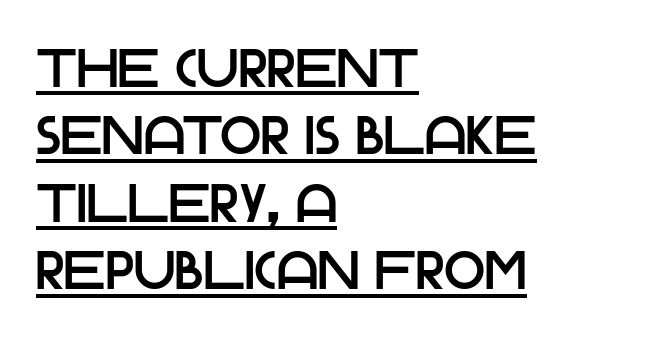
Q: Is the text italic (slanted)? A: No, it is upright.
Q: Is the typeface a serif or a sans-serif typeface? A: Sans-serif.
Q: Is the text underlined? A: Yes.
Q: How is the paragraph aligned? A: Left-aligned.
Q: Is the spacing between letters normal or unusually wide? A: Normal.
Q: Is the spacing between lines tight, normal or loose? A: Normal.
Q: Width (condensed, normal, or wide)? A: Normal.
Q: Stroke contrast? A: Low.
Q: x-height? A: Large.
Q: Monospaced? A: No.
